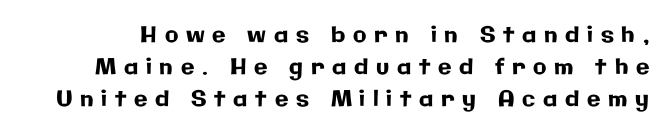
{"italic": "no", "underline": "no", "line_spacing": "normal", "line_spacing_ratio": 1.45, "letter_spacing": "wide", "letter_spacing_em": 0.35, "glyph_px": 22}
